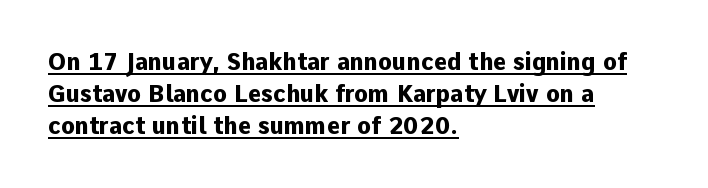
The image shows 23 px bold type, upright; set left-aligned, normal line spacing (1.39x), normal letter spacing, underlined.
